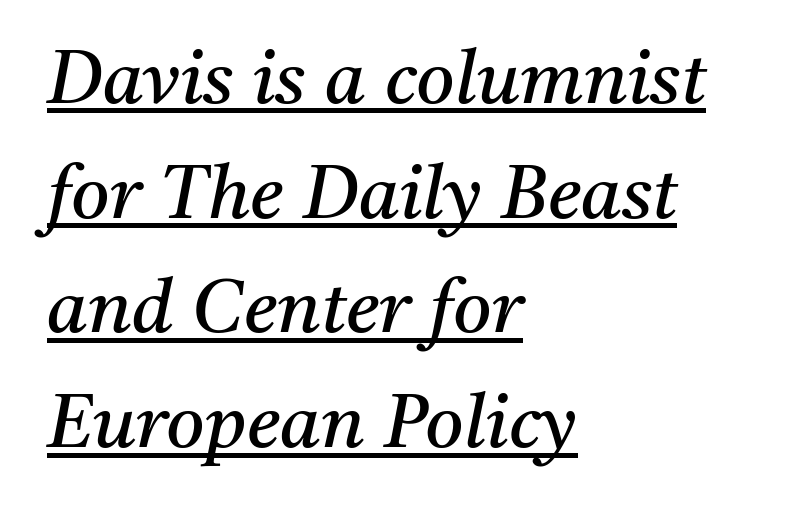
The image shows 74 px regular-weight serif type, italic (leaning right); set left-aligned, normal line spacing (1.55x), normal letter spacing, underlined; medium stroke contrast and a medium x-height.
